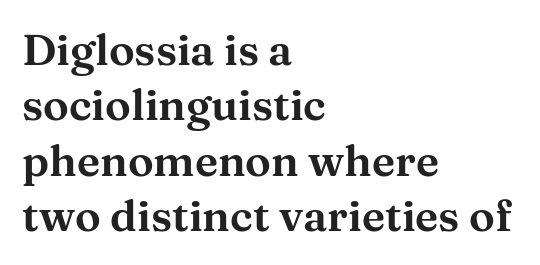
Q: Is the text italic (slanted)? A: No, it is upright.
Q: Is the typeface a serif or a sans-serif typeface? A: Serif.
Q: Is the text underlined? A: No.
Q: How is the paragraph aligned? A: Left-aligned.
Q: Is the spacing between letters normal or unusually wide? A: Normal.
Q: Is the spacing between lines tight, normal or loose? A: Normal.
Q: Width (condensed, normal, or wide)? A: Wide.
Q: Stroke contrast? A: Medium.
Q: x-height? A: Medium.
Q: Monospaced? A: No.
